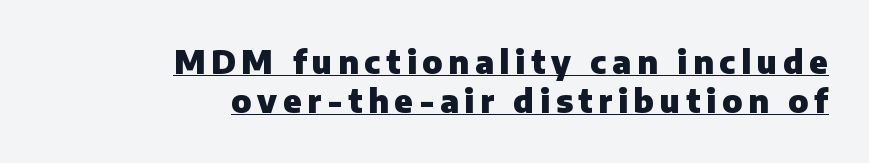
{"serif": "no", "italic": "no", "bold": "yes", "weight": "heavy", "width": "normal", "stroke_contrast": "low", "x_height": "medium", "monospaced": "no", "underline": "yes", "align": "right", "line_spacing_ratio": 1.22, "glyph_px": 32}
